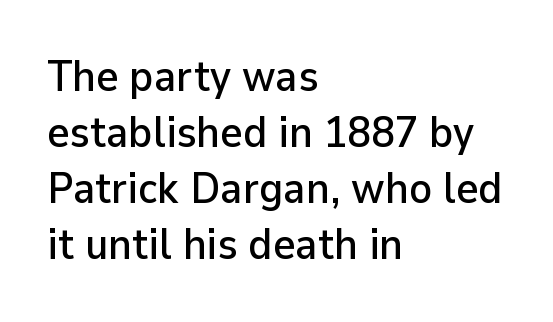
Notice how the passage keeps a crisp vertical edge on the left only. No extra tracking has been applied to these lines. Letterform terminals end flat and unadorned throughout the passage. Do the characters align in a grid? No, the font is proportional.
